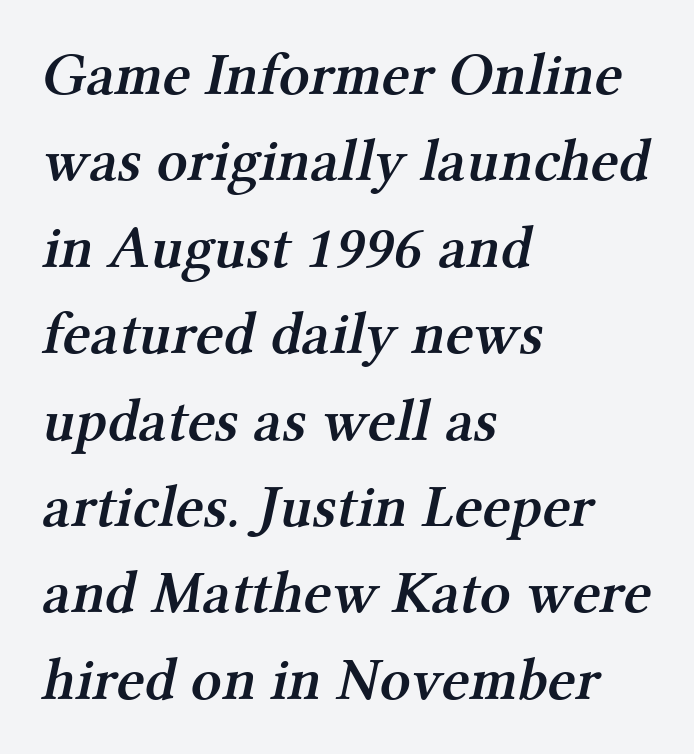
Q: Is the text bold? A: Semi-bold.
Q: Is the typeface a serif or a sans-serif typeface? A: Serif.
Q: Is the text underlined? A: No.
Q: How is the paragraph aligned? A: Left-aligned.
Q: Is the spacing between letters normal or unusually wide? A: Normal.
Q: Is the spacing between lines tight, normal or loose? A: Normal.
Q: Width (condensed, normal, or wide)? A: Normal.
Q: Stroke contrast? A: Medium.
Q: x-height? A: Medium.
Q: Monospaced? A: No.
